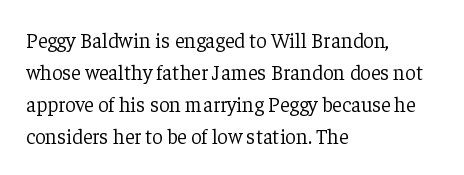
Vertical strokes here are truly vertical. The paragraph has a hard left edge and a soft right edge. The rendering uses a moderate line-height, typical for paragraphs. The cut favours lightness, reaching ordinary text weight at its darkest.
